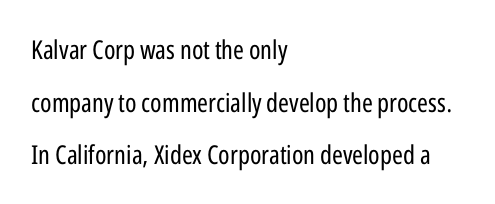
Q: Is the text bold? A: No.
Q: Is the text italic (slanted)? A: No, it is upright.
Q: Is the text underlined? A: No.
Q: How is the paragraph aligned? A: Left-aligned.
Q: Is the spacing between letters normal or unusually wide? A: Normal.
Q: Is the spacing between lines tight, normal or loose? A: Loose.
